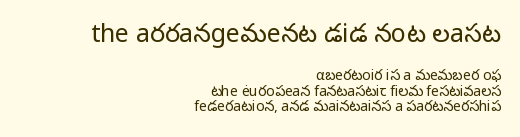
The image shows 25 px text type, upright; set right-aligned, tight line spacing (1.12x), normal letter spacing, not underlined; the first (top) block is 1.79x larger.
